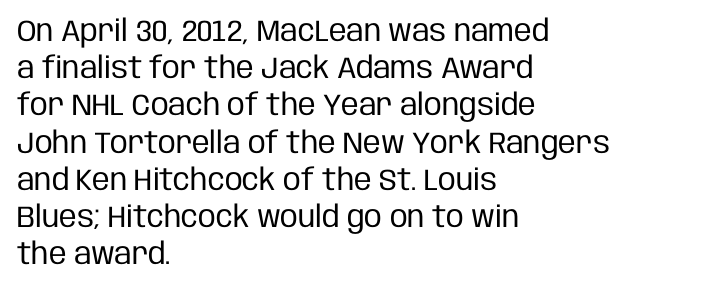
{"serif": "no", "italic": "no", "bold": "no", "weight": "regular", "width": "condensed", "stroke_contrast": "low", "x_height": "large", "monospaced": "no", "underline": "no", "align": "left", "line_spacing_ratio": 1.24, "letter_spacing": "normal", "letter_spacing_em": 0.0, "glyph_px": 30}
